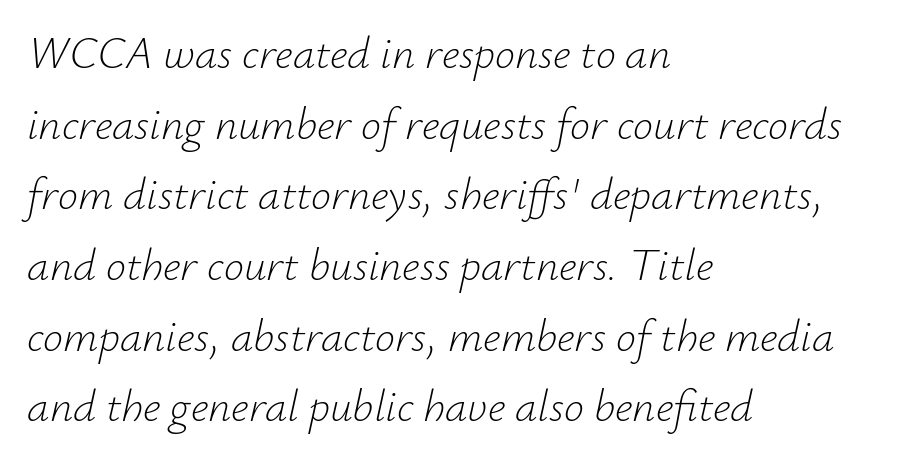
Q: Is the text bold? A: No.
Q: Is the text italic (slanted)? A: Yes, it leans right by about 12 degrees.
Q: Is the text underlined? A: No.
Q: How is the paragraph aligned? A: Left-aligned.
Q: Is the spacing between letters normal or unusually wide? A: Normal.
Q: Is the spacing between lines tight, normal or loose? A: Normal.
Q: Width (condensed, normal, or wide)? A: Normal.
Q: Stroke contrast? A: Low.
Q: x-height? A: Small.
Q: Monospaced? A: No.
